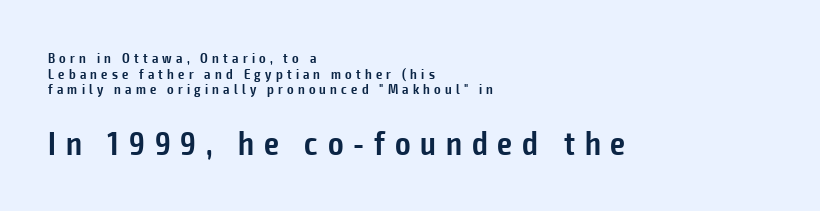
Q: Is the text bold? A: Semi-bold.
Q: Is the text italic (slanted)? A: No, it is upright.
Q: Is the typeface a serif or a sans-serif typeface? A: Sans-serif.
Q: Is the text underlined? A: No.
Q: How is the paragraph aligned? A: Left-aligned.
Q: Is the spacing between letters normal or unusually wide? A: Unusually wide.
Q: Is the spacing between lines tight, normal or loose? A: Tight.
Q: Which block of text is set in a larger size, the first (top) or the second (bottom)? A: The second (bottom) one.
Q: Width (condensed, normal, or wide)? A: Condensed.
Q: Stroke contrast? A: Low.
Q: x-height? A: Medium.
Q: Monospaced? A: No.
